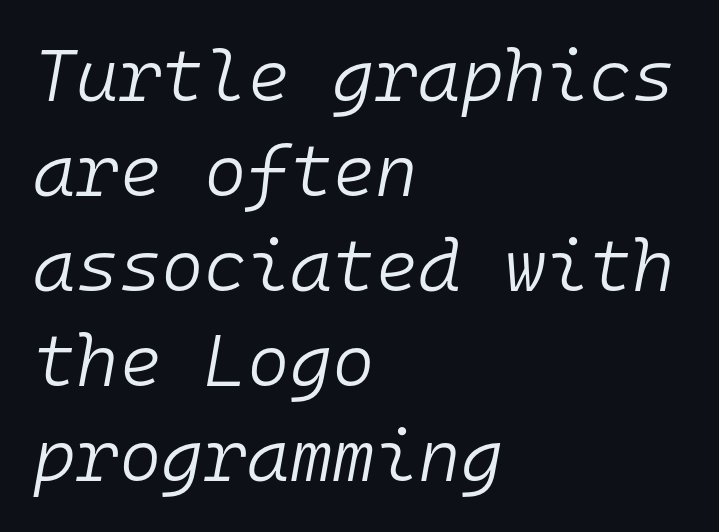
Each line starts at the same left margin while the right side varies. Is the type heavy? It reads as light-to-regular instead. Slanted lettering throughout. Tracking value appears to be zero — textbook default spacing. Students, observe: this is what conventionally led text looks like.
